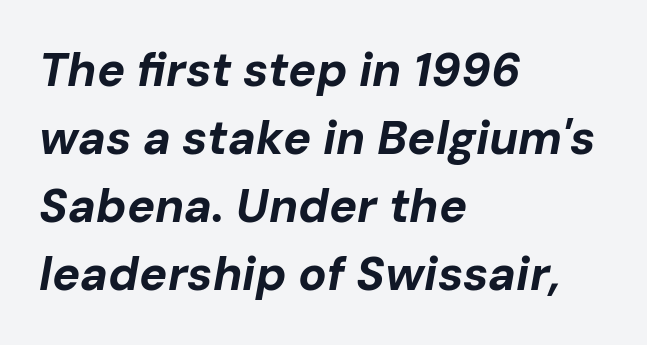
{"italic": "yes", "lean": "right", "slant_degrees": 10, "bold": "yes", "weight": "bold", "width": "normal", "stroke_contrast": "low", "x_height": "medium", "monospaced": "no", "underline": "no", "align": "left", "line_spacing": "normal", "line_spacing_ratio": 1.45, "letter_spacing": "normal", "letter_spacing_em": 0.0, "glyph_px": 47}
